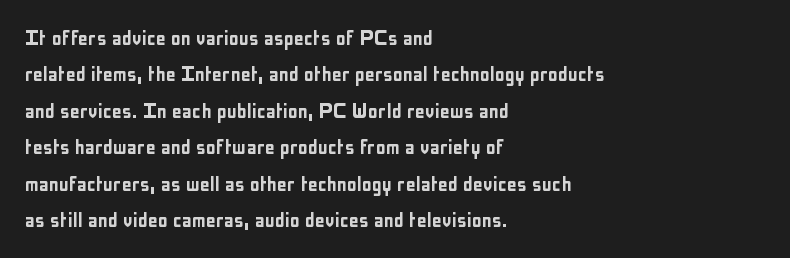
The image shows 25 px text type, upright; set left-aligned, normal line spacing (1.46x), normal letter spacing, not underlined.
